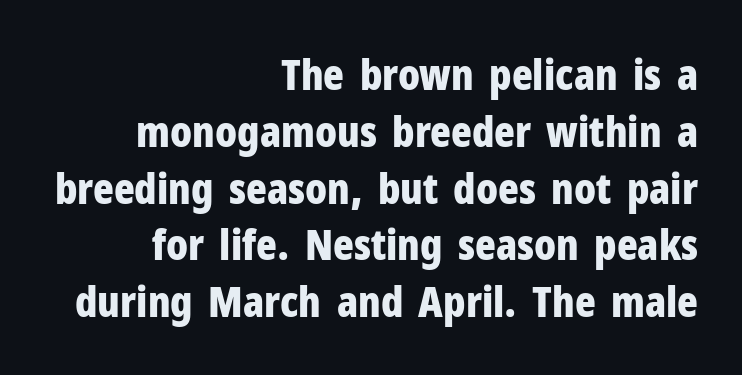
Standard letterfit; no display-style spreading of the glyphs. This is roman type, the default non-slanted kind. Each line ends at the same right margin while the left side varies. Here the designer chose a conventional face with non-uniform glyph widths. This is sans-serif lettering, the kind often seen on screens and signage.
